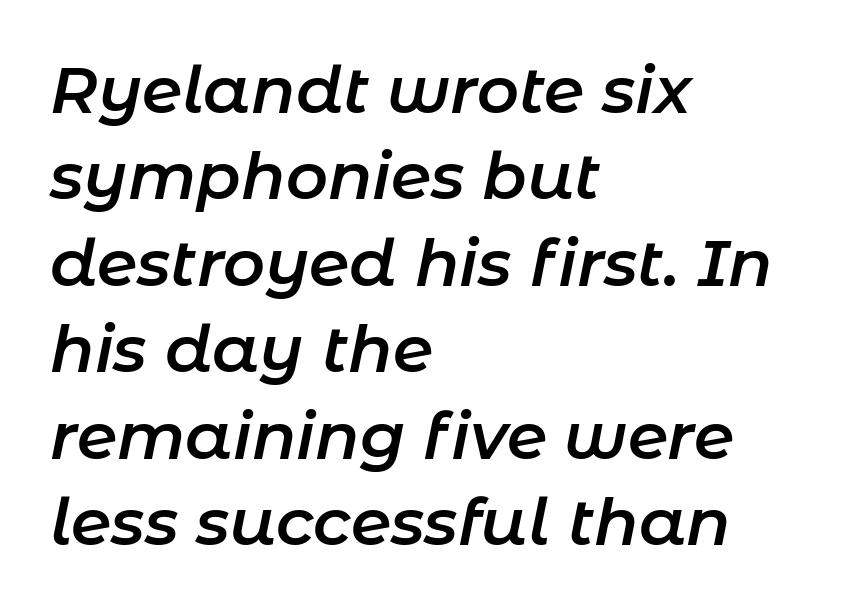
The image shows 65 px semibold type, italic (leaning right); set left-aligned, normal line spacing (1.33x), normal letter spacing, not underlined; low stroke contrast and a medium x-height.
